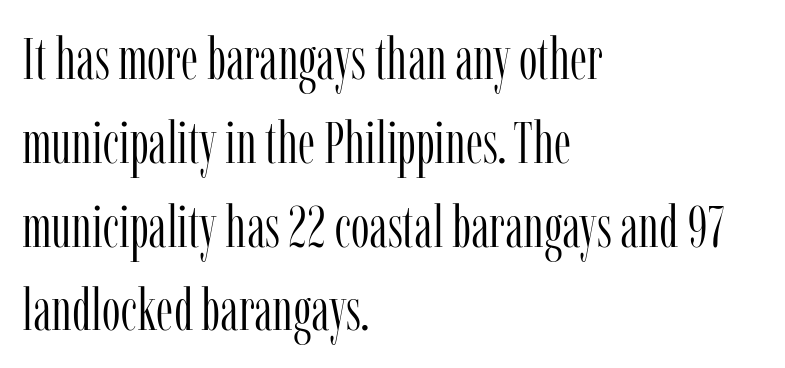
You could call the tracking neutral — neither tight nor loose. Summary of vertical rhythm: regular, with standard interline spacing. The paragraph has a hard left edge and a soft right edge. Descenders are the only things crossing below the line. This sample has the flowing, uneven cadence of proportional lettering. The weight tops out at a normal text grade.
